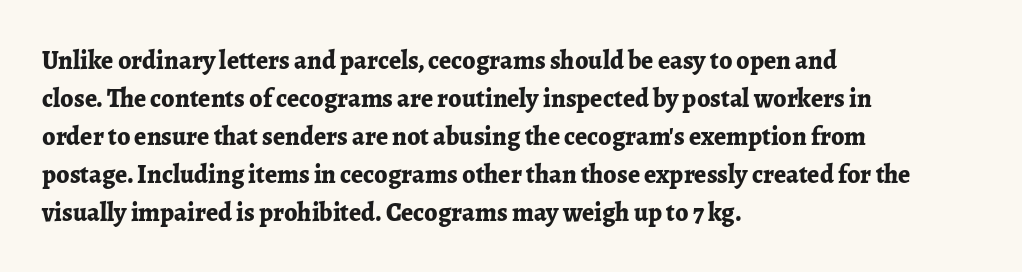
{"italic": "no", "bold": "yes", "underline": "no", "align": "left", "line_spacing": "normal", "line_spacing_ratio": 1.46, "letter_spacing": "normal", "letter_spacing_em": 0.0, "glyph_px": 26}
